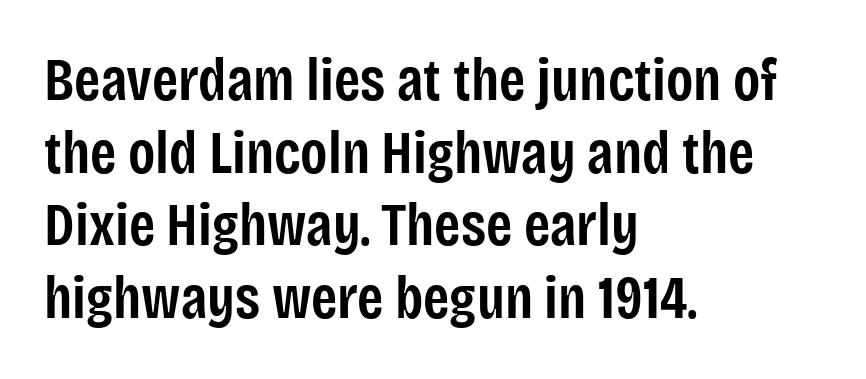
Any mark beneath the type? The region is blank. Each letter's strokes conclude bluntly, with no projecting serifs. In terms of posture, this sample is upright. You could not count columns in this text — the font is proportionally spaced. Tracking here is standard; glyphs follow each other at the usual distance.
